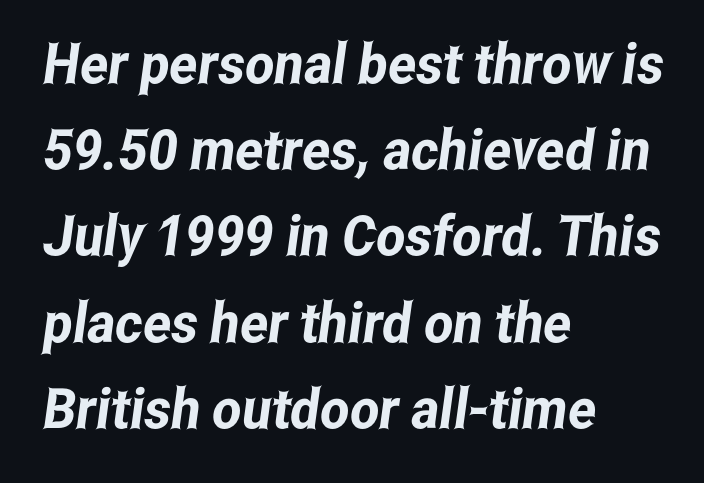
{"serif": "no", "width": "condensed", "stroke_contrast": "low", "x_height": "medium", "monospaced": "no", "underline": "no", "align": "left", "line_spacing": "normal", "line_spacing_ratio": 1.54, "letter_spacing": "normal", "letter_spacing_em": 0.0, "glyph_px": 56}
